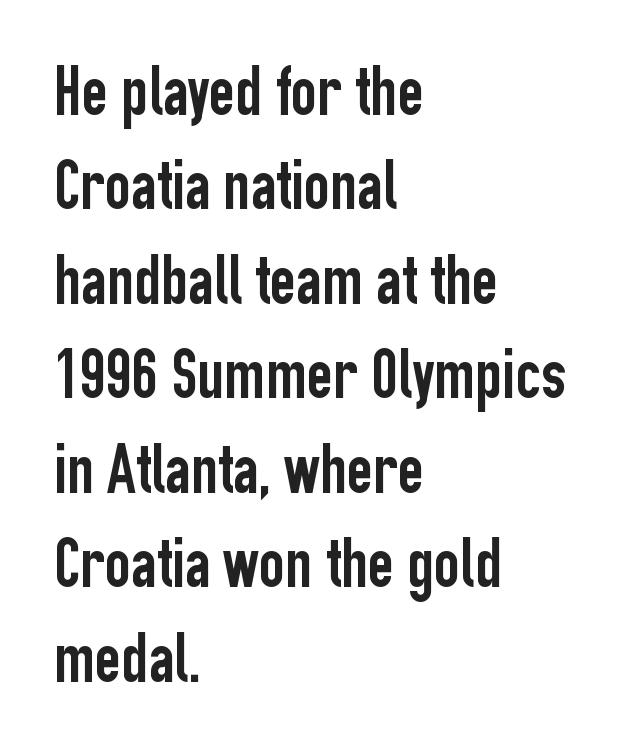
Q: Is the text italic (slanted)? A: No, it is upright.
Q: Is the typeface a serif or a sans-serif typeface? A: Sans-serif.
Q: Is the text underlined? A: No.
Q: How is the paragraph aligned? A: Left-aligned.
Q: Is the spacing between letters normal or unusually wide? A: Normal.
Q: Is the spacing between lines tight, normal or loose? A: Normal.
Q: Width (condensed, normal, or wide)? A: Condensed.
Q: Stroke contrast? A: Low.
Q: x-height? A: Medium.
Q: Monospaced? A: No.
